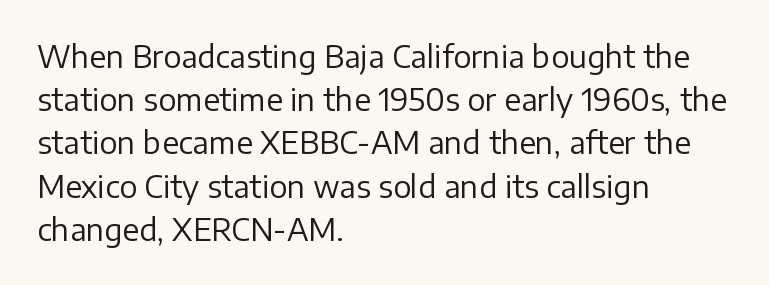
{"serif": "no", "italic": "no", "bold": "no", "weight": "regular", "width": "normal", "stroke_contrast": "low", "x_height": "medium", "monospaced": "no", "underline": "no", "align": "left", "line_spacing": "normal", "line_spacing_ratio": 1.44, "letter_spacing": "normal", "letter_spacing_em": 0.0, "glyph_px": 30}
